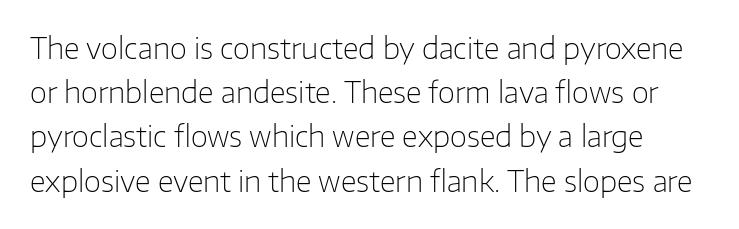
{"serif": "no", "italic": "no", "bold": "no", "weight": "light", "width": "normal", "stroke_contrast": "low", "x_height": "medium", "monospaced": "no", "underline": "no", "line_spacing": "normal", "line_spacing_ratio": 1.58, "letter_spacing": "normal", "letter_spacing_em": 0.0, "glyph_px": 28}
